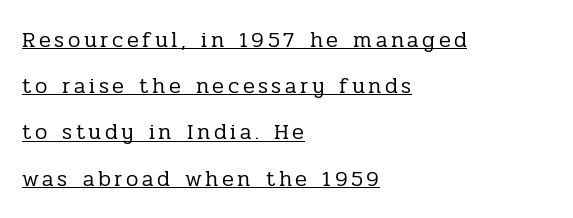
Q: Is the text bold? A: No.
Q: Is the text italic (slanted)? A: No, it is upright.
Q: Is the text underlined? A: Yes.
Q: How is the paragraph aligned? A: Left-aligned.
Q: Is the spacing between lines tight, normal or loose? A: Loose.
